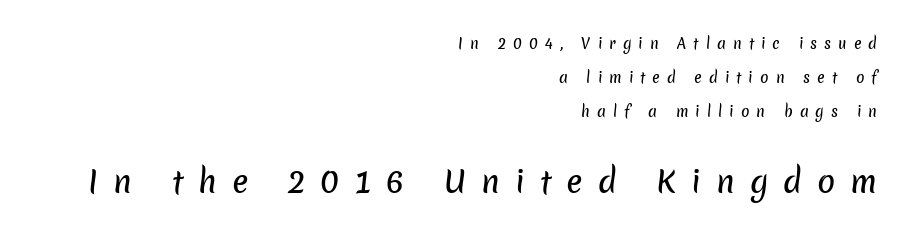
Q: Is the typeface a serif or a sans-serif typeface? A: Sans-serif.
Q: Is the text underlined? A: No.
Q: How is the paragraph aligned? A: Right-aligned.
Q: Is the spacing between letters normal or unusually wide? A: Unusually wide.
Q: Is the spacing between lines tight, normal or loose? A: Loose.
Q: Which block of text is set in a larger size, the first (top) or the second (bottom)? A: The second (bottom) one.
Q: Width (condensed, normal, or wide)? A: Normal.
Q: Stroke contrast? A: Low.
Q: x-height? A: Medium.
Q: Monospaced? A: No.
